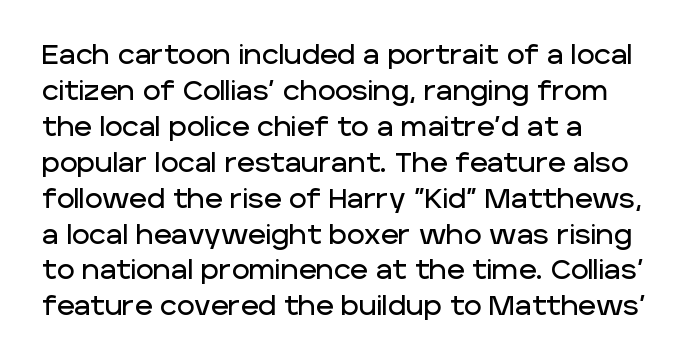
Q: Is the text italic (slanted)? A: No, it is upright.
Q: Is the text underlined? A: No.
Q: How is the paragraph aligned? A: Left-aligned.
Q: Is the spacing between letters normal or unusually wide? A: Normal.
Q: Is the spacing between lines tight, normal or loose? A: Normal.
